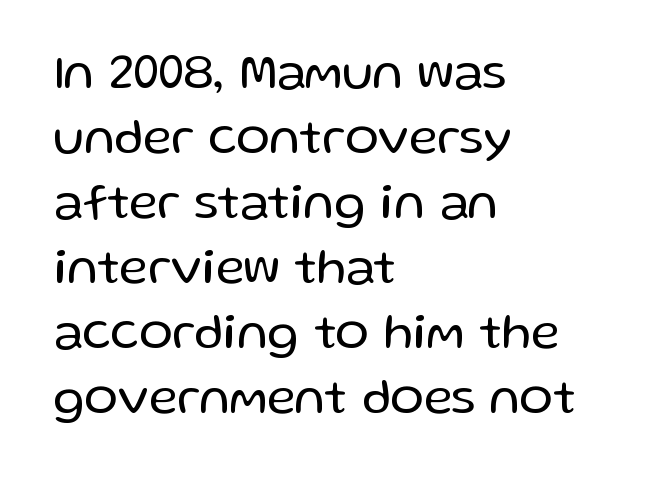
The font family rendered here belongs to the sans-serif group. Bold? No — there's no thickening of the strokes. Here the designer chose a conventional face with non-uniform glyph widths. The gap between lines stays unmarked. Normally led — the rows are evenly, conventionally spaced. Between one letter and the next there's only the usual sliver of space.
